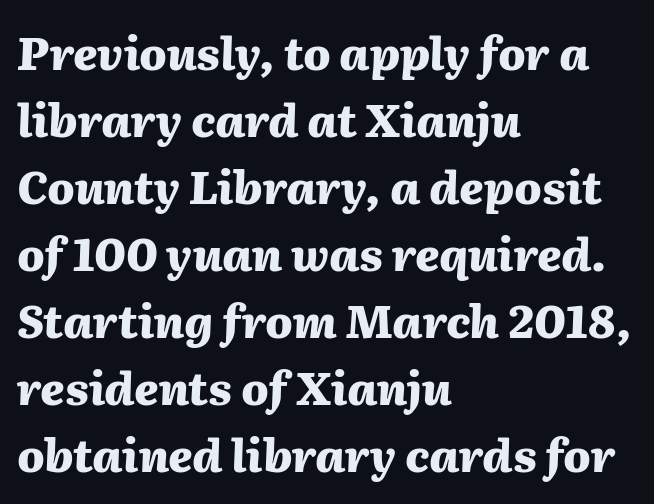
Each new line begins a customary step beneath the previous one. It's the slanting kind of type. Does the copy run flush right? No — it runs flush left. You could not count columns in this text — the font is proportionally spaced. Strokes here are thick enough to call this a true bold. This rendering features lettering with no underline.
